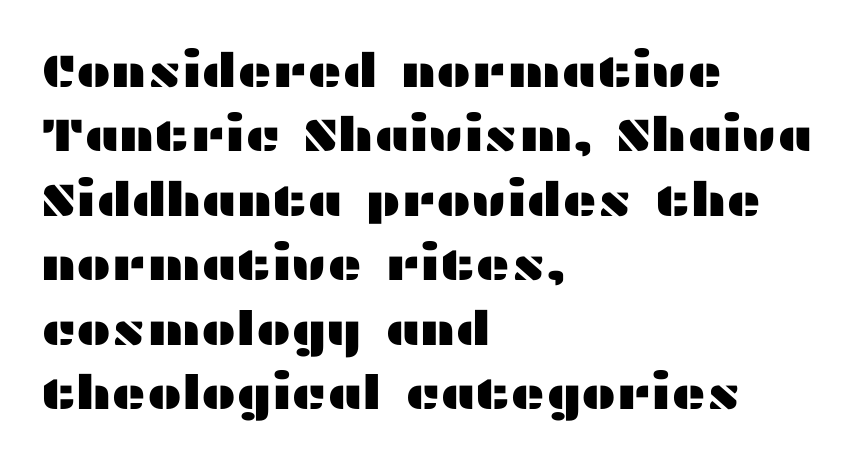
The image shows 47 px wide sans-serif type, upright; set left-aligned, normal line spacing (1.37x), normal letter spacing, not underlined; medium stroke contrast and a medium x-height.
